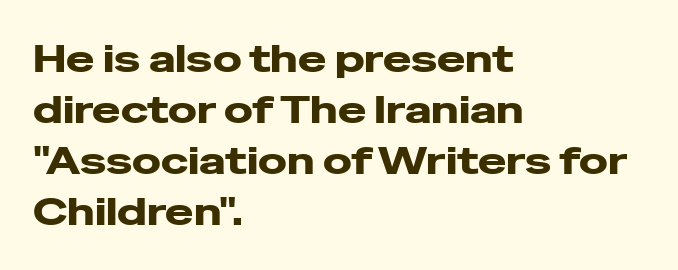
The letters advance in unequal steps, a hallmark of proportional type. Every character sits straight up, as roman type does. Weight: bold. Each word holds together tightly as a unit, with standard inter-letter gaps.
